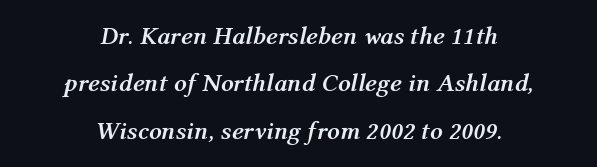
The image shows 25 px bold type, italic (leaning right); set centered, loose line spacing (1.9x), normal letter spacing, not underlined.
